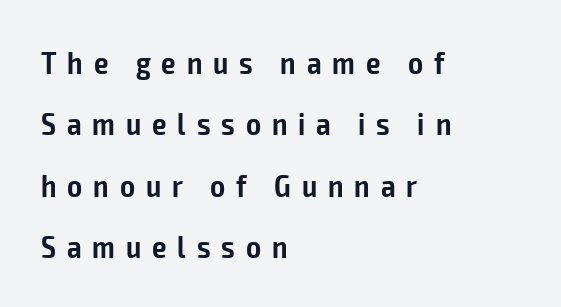
Any mark beneath the type? The region is blank. Heft: intermediate — a semibold. The letters are spread apart with noticeably loose tracking. Left-aligned paragraph, ragged on the right.
